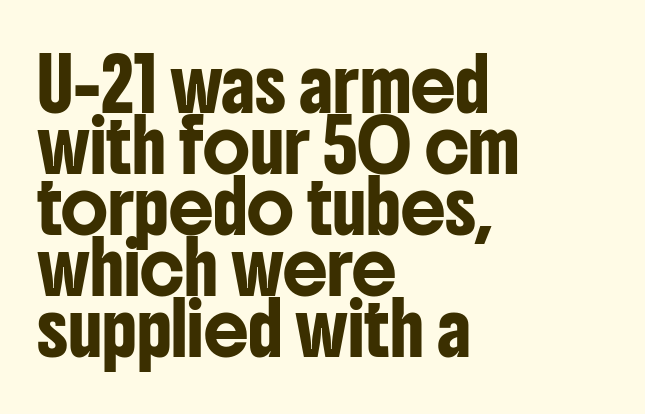
Q: Is the text italic (slanted)? A: No, it is upright.
Q: Is the typeface a serif or a sans-serif typeface? A: Sans-serif.
Q: Is the text underlined? A: No.
Q: How is the paragraph aligned? A: Left-aligned.
Q: Is the spacing between letters normal or unusually wide? A: Normal.
Q: Width (condensed, normal, or wide)? A: Condensed.
Q: Stroke contrast? A: Low.
Q: x-height? A: Medium.
Q: Monospaced? A: No.
